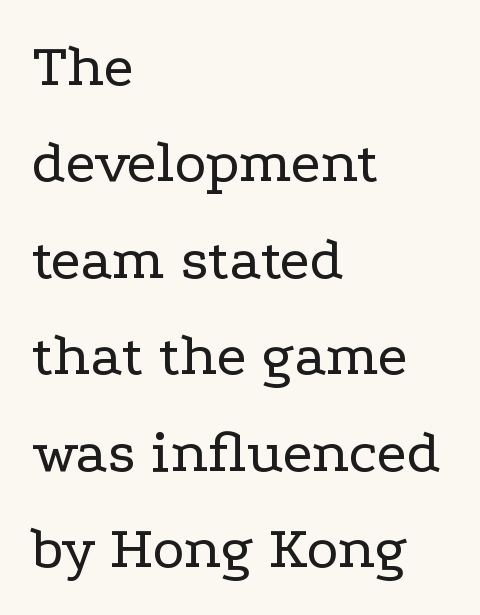
{"serif": "yes", "italic": "no", "bold": "no", "weight": "regular", "width": "wide", "stroke_contrast": "low", "x_height": "medium", "monospaced": "no", "underline": "no", "align": "left", "line_spacing": "normal", "line_spacing_ratio": 1.58, "letter_spacing": "normal", "letter_spacing_em": 0.0, "glyph_px": 61}
